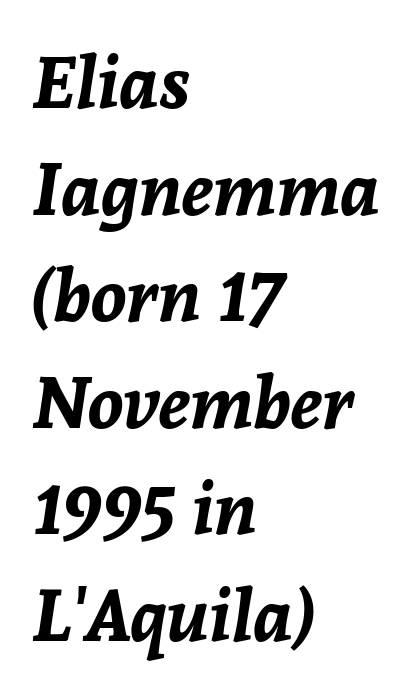
The image shows 73 px bold type, italic (leaning right); set left-aligned, normal line spacing (1.46x), normal letter spacing, not underlined; low stroke contrast and a medium x-height.
